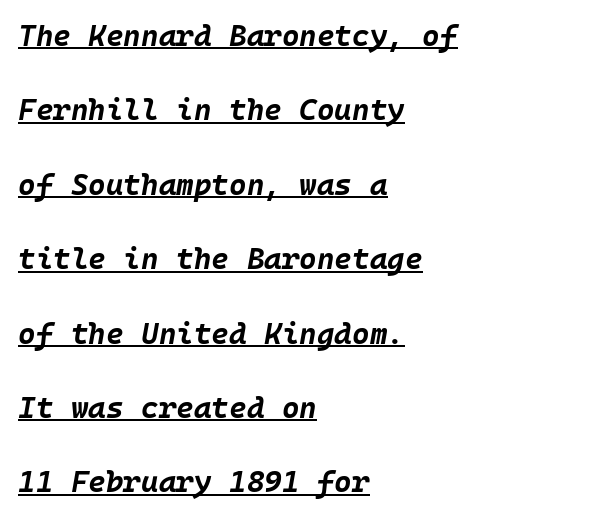
The image shows 30 px bold type, italic (leaning right); set left-aligned, loose line spacing (2.48x), normal letter spacing, underlined; low stroke contrast and a large x-height.
